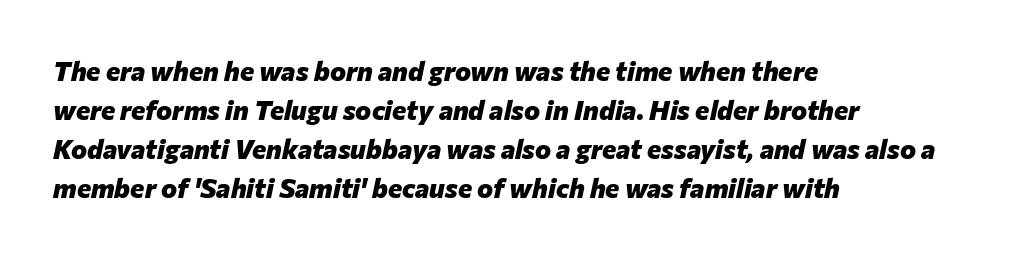
The image shows 27 px bold type, italic (leaning right); set left-aligned, normal line spacing (1.45x), normal letter spacing, not underlined.
